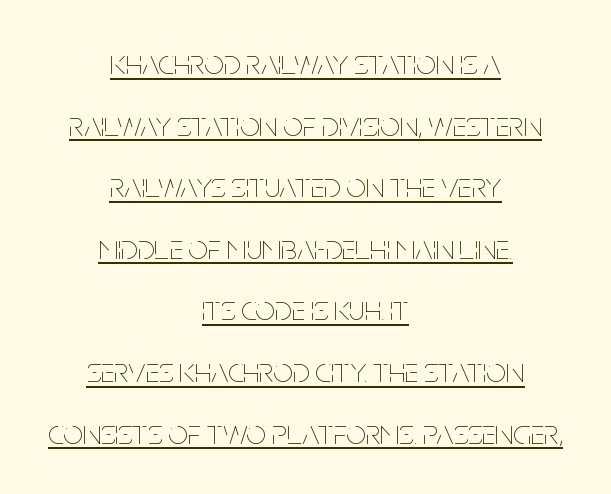
{"italic": "no", "bold": "no", "weight": "thin", "width": "condensed", "stroke_contrast": "low", "x_height": "large", "monospaced": "no", "underline": "yes", "align": "center", "line_spacing_ratio": 1.76, "letter_spacing": "normal", "letter_spacing_em": 0.0, "glyph_px": 35}
